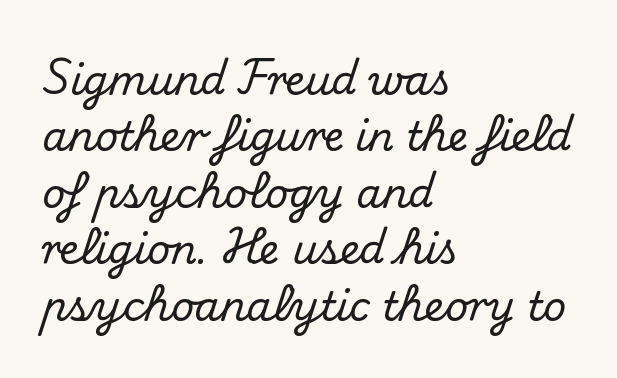
Compared with typical paragraphs, the rows here are spaced about the same. Letters rest on an invisible, unmarked baseline. Do the characters align in a grid? No, the font is proportional. Notice how the passage keeps a crisp vertical edge on the left only.
